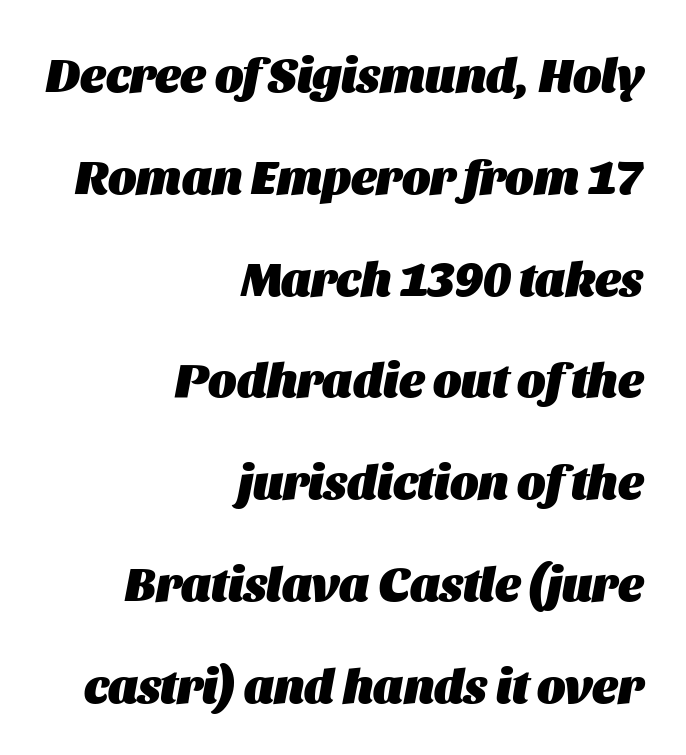
The image shows 48 px heavy type, italic (leaning right); set right-aligned, loose line spacing (2.12x), normal letter spacing, not underlined; medium stroke contrast and a large x-height.
